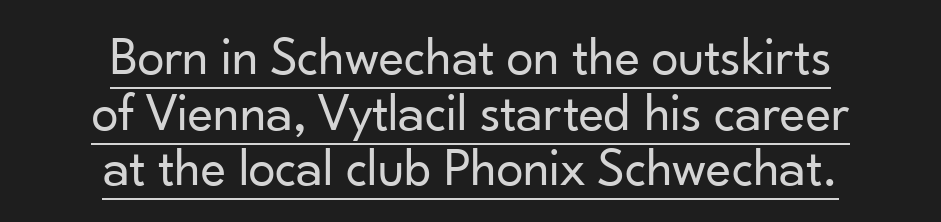
The glyphs are accompanied by a horizontal stroke just below them. Each new line begins almost immediately beneath the previous one. This rendering leaves character spacing at its baseline value. The strokes carry an ordinary text weight at most. No feet cap the strokes, marking this as sans-serif type. The letters stand straight up with perfectly vertical stems.
